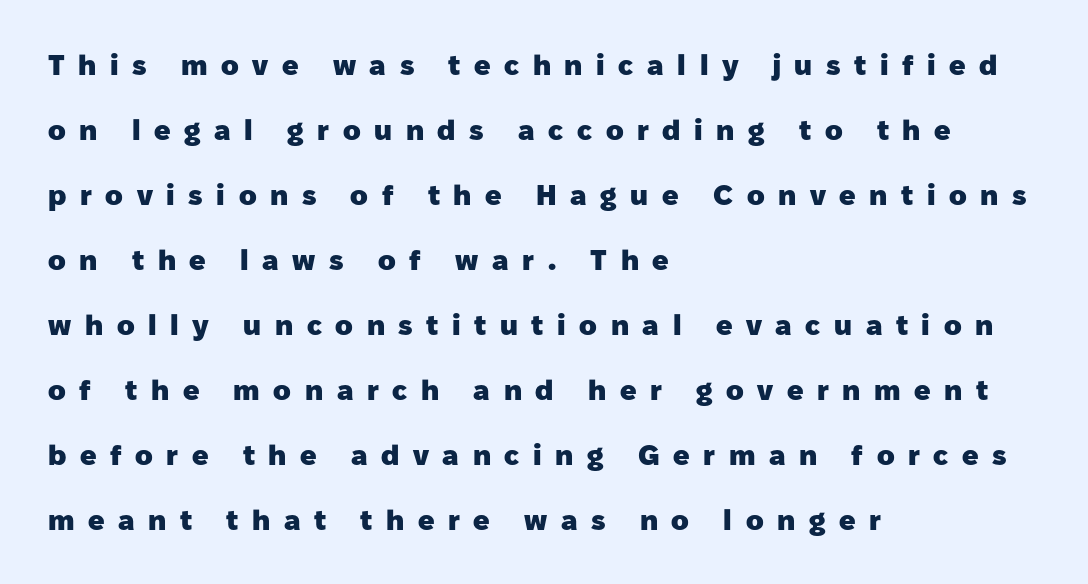
The image shows 29 px heavy sans-serif type, upright; set left-aligned, loose line spacing (2.24x), unusually wide letter spacing (+0.47 em), not underlined; low stroke contrast and a medium x-height.
